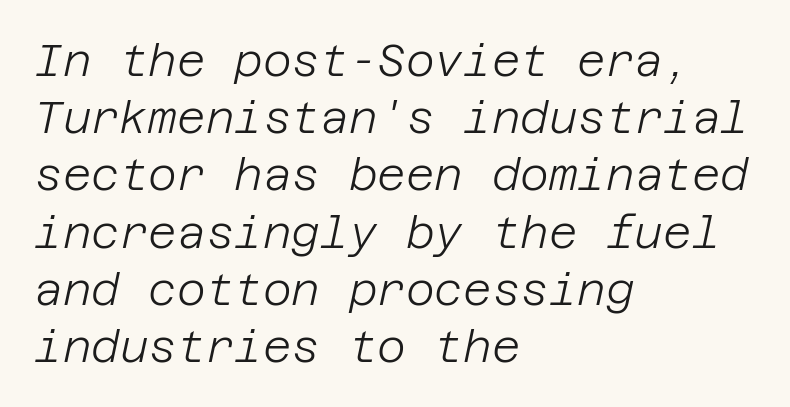
The image shows 44 px light type, italic (leaning right); set left-aligned, normal line spacing (1.3x), normal letter spacing, not underlined; low stroke contrast and a large x-height.
